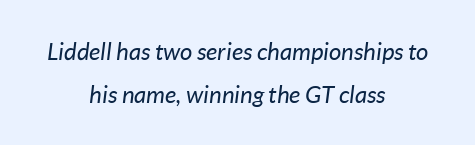
Alignment: centered. Emphasis-style slanted type is in use. No extra tracking has been applied to these lines. The letters look calm and open, with moderate or lighter stems. The foot of each line stays bare and open.
